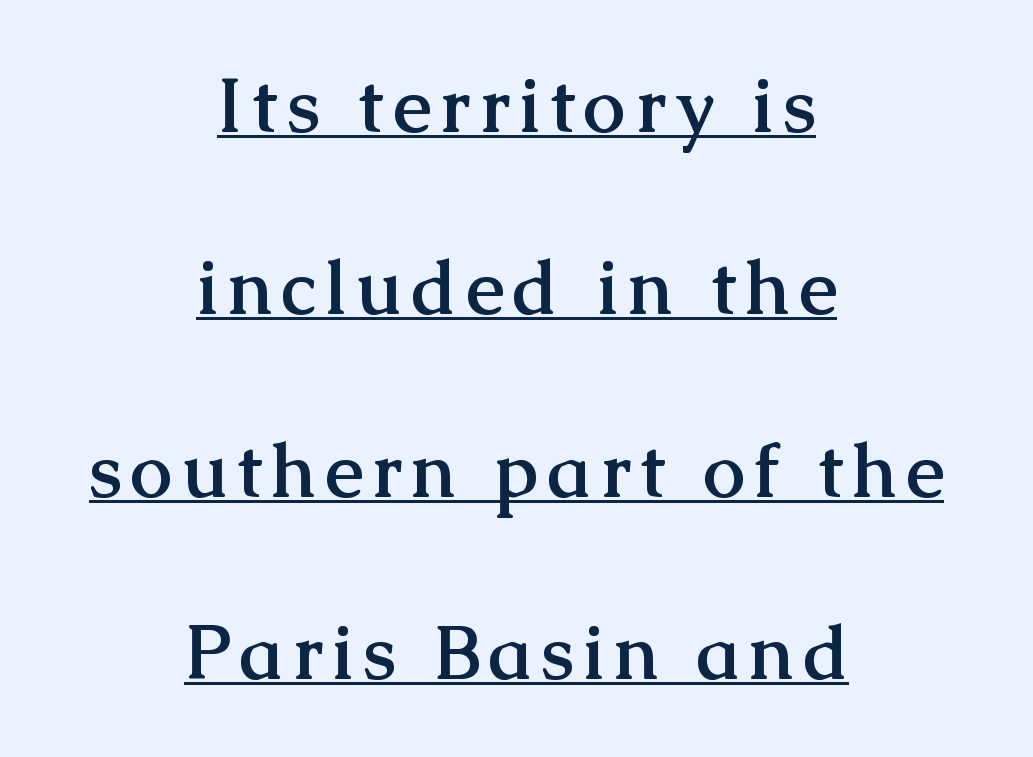
This sample uses an upright cut, with every glyph sitting square on the baseline. Baseline-to-baseline distance is far greater than the letter height. The typesetting leans heavy: a genuine bold. Each line is balanced around a shared central axis.
